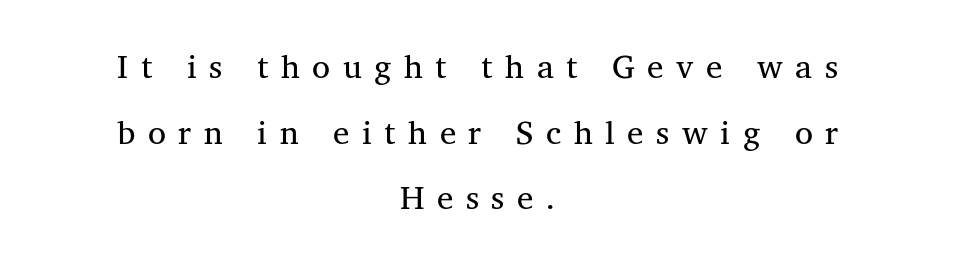
The image shows 33 px serif type; set centered, loose line spacing (1.99x), unusually wide letter spacing (+0.38 em), not underlined; medium stroke contrast and a medium x-height.
